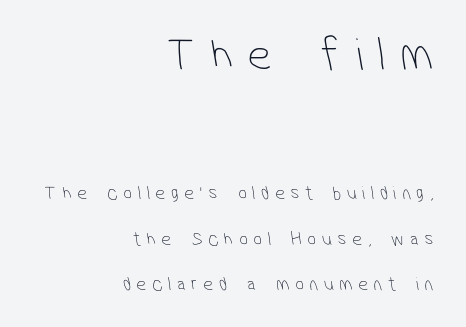
Q: Is the text bold? A: No.
Q: Is the typeface a serif or a sans-serif typeface? A: Sans-serif.
Q: Is the text underlined? A: No.
Q: How is the paragraph aligned? A: Right-aligned.
Q: Is the spacing between letters normal or unusually wide? A: Unusually wide.
Q: Is the spacing between lines tight, normal or loose? A: Loose.
Q: Which block of text is set in a larger size, the first (top) or the second (bottom)? A: The first (top) one.
Q: Width (condensed, normal, or wide)? A: Condensed.
Q: Stroke contrast? A: Low.
Q: x-height? A: Medium.
Q: Monospaced? A: No.
